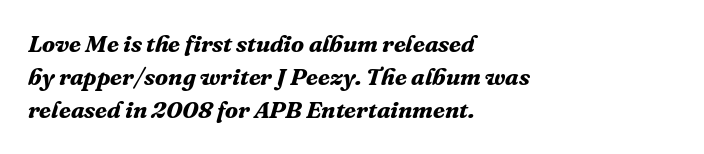
Q: Is the text bold? A: Yes.
Q: Is the text italic (slanted)? A: Yes, it leans right by about 16 degrees.
Q: Is the text underlined? A: No.
Q: How is the paragraph aligned? A: Left-aligned.
Q: Is the spacing between letters normal or unusually wide? A: Normal.
Q: Is the spacing between lines tight, normal or loose? A: Normal.
